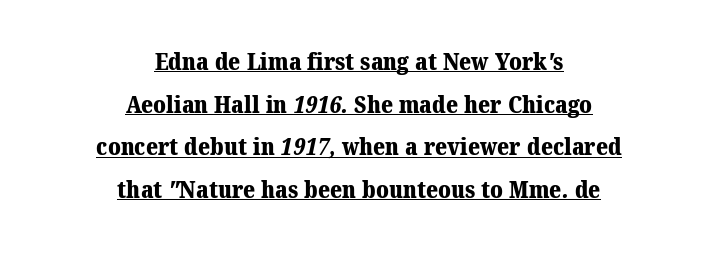
Q: Is the text bold? A: Yes.
Q: Is the text underlined? A: Yes.
Q: How is the paragraph aligned? A: Centered.
Q: Is the spacing between letters normal or unusually wide? A: Normal.
